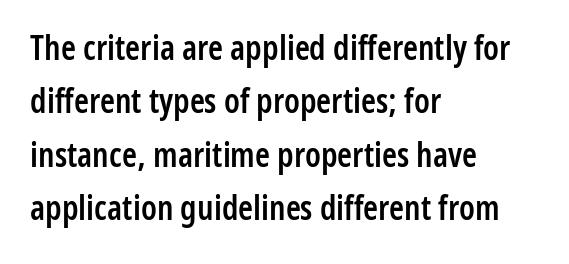
The strokes are fattened partway — semibold, not bold. Characters follow at the spacing the type designer built in. The specimen omits any rule beneath the text block's lines. Think of a printed novel: that variable character pitch is what you see here. The ragged edge is on the right, which tells us the setting is flush left. Posture: upright roman.
